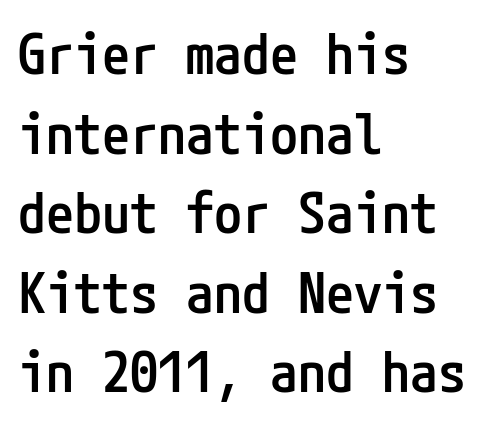
{"serif": "no", "italic": "no", "bold": "semi", "weight": "semibold", "width": "condensed", "stroke_contrast": "low", "x_height": "medium", "underline": "no", "align": "left", "line_spacing": "normal", "line_spacing_ratio": 1.42, "letter_spacing": "normal", "letter_spacing_em": 0.0, "glyph_px": 56}
